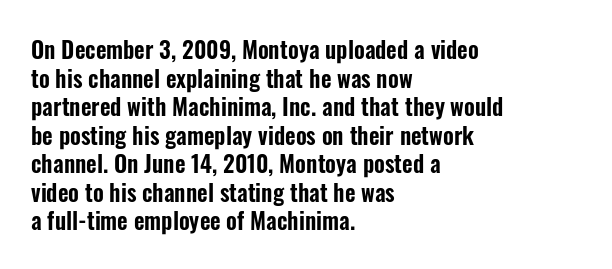
Each line starts at the same left margin while the right side varies. This sample uses plain, unmodified letter spacing. Only glyphs here, with clear space below each row. The letters stand upright; this is a roman face.
